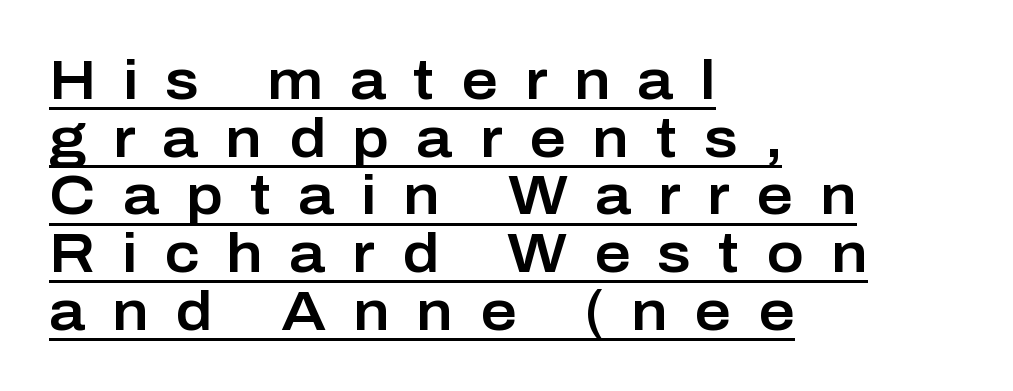
Leading: reduced. This sample uses a sans-serif face. Descenders here cross a horizontal rule under the line. Posture: vertical. Inter-character spacing is expanded well beyond the font's built-in metrics.
